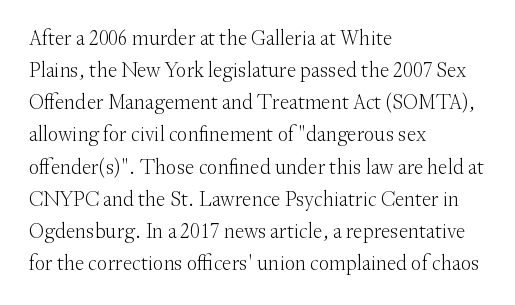
Q: Is the text bold? A: No.
Q: Is the text italic (slanted)? A: No, it is upright.
Q: Is the text underlined? A: No.
Q: How is the paragraph aligned? A: Left-aligned.
Q: Is the spacing between letters normal or unusually wide? A: Normal.
Q: Is the spacing between lines tight, normal or loose? A: Normal.
